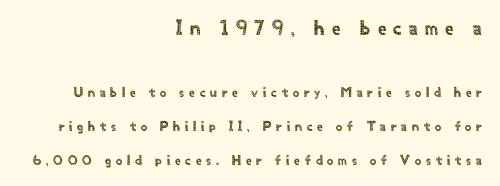
{"italic": "no", "underline": "no", "align": "right", "line_spacing": "loose", "line_spacing_ratio": 2.41, "letter_spacing": "wide", "letter_spacing_em": 0.35, "larger_block": "first", "size_ratio": 1.5, "glyph_px": 21}
